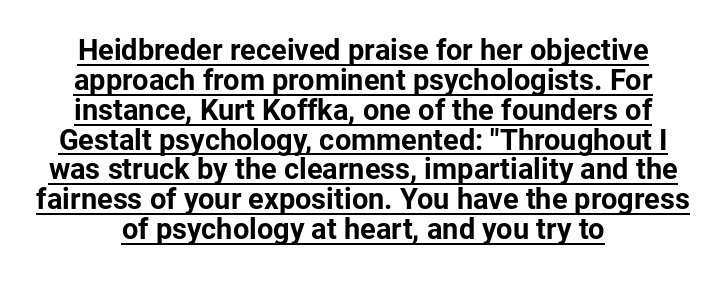
Heavy, bold letterforms. This is underlined copy, the kind a proofreader might mark for attention. Nothing sits at the stroke ends, so this counts as sans-serif. The rendering uses a small line-height, squeezing the rows. Note the varied advance widths — an 'i' is clearly narrower than an 'm'.
